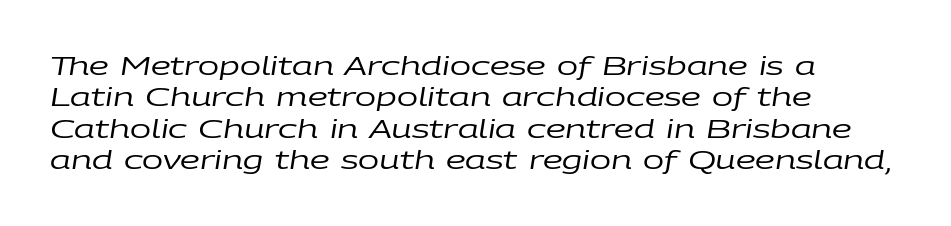
{"italic": "yes", "lean": "right", "slant_degrees": 9, "bold": "no", "underline": "no", "align": "left", "line_spacing": "normal", "line_spacing_ratio": 1.26, "letter_spacing": "normal", "letter_spacing_em": 0.0, "glyph_px": 25}
